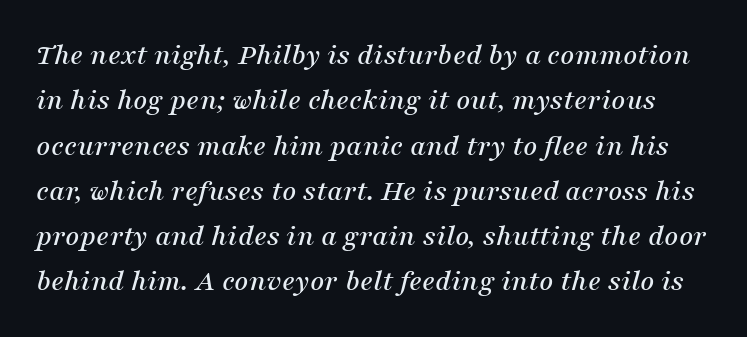
{"serif": "yes", "italic": "yes", "lean": "right", "slant_degrees": 16, "width": "normal", "stroke_contrast": "medium", "x_height": "medium", "monospaced": "no", "underline": "no", "line_spacing": "normal", "line_spacing_ratio": 1.46, "letter_spacing": "normal", "letter_spacing_em": 0.0, "glyph_px": 31}
